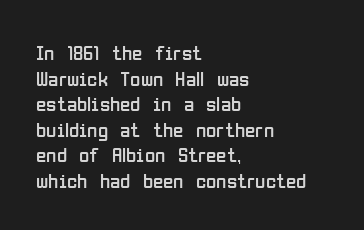
Does extra space separate the letters? No, they use regular spacing. The passage is arranged the way most books set body copy — flush left. The area under the type is left untouched. The face looks like a standard text weight, possibly lighter. Notice how the stems are strictly vertical — no italics here.
